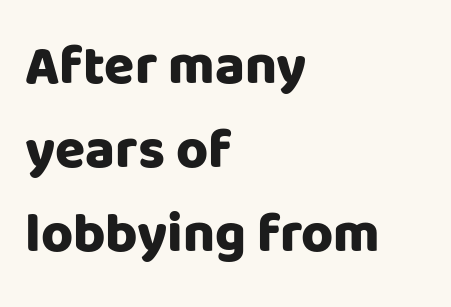
Q: Is the text bold? A: Yes.
Q: Is the text italic (slanted)? A: No, it is upright.
Q: Is the typeface a serif or a sans-serif typeface? A: Sans-serif.
Q: Is the text underlined? A: No.
Q: How is the paragraph aligned? A: Left-aligned.
Q: Is the spacing between letters normal or unusually wide? A: Normal.
Q: Is the spacing between lines tight, normal or loose? A: Normal.
Q: Width (condensed, normal, or wide)? A: Normal.
Q: Stroke contrast? A: Low.
Q: x-height? A: Large.
Q: Monospaced? A: No.
